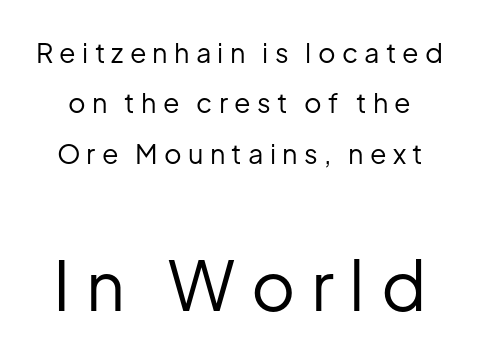
{"serif": "no", "italic": "no", "bold": "no", "weight": "regular", "width": "normal", "stroke_contrast": "low", "x_height": "medium", "monospaced": "no", "underline": "no", "line_spacing_ratio": 1.87, "letter_spacing": "wide", "letter_spacing_em": 0.23, "larger_block": "second", "size_ratio": 2.52, "glyph_px": 68}
